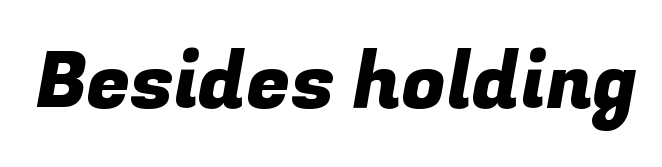
The image shows 79 px sans-serif type; set normal letter spacing, not underlined; low stroke contrast and a medium x-height.
